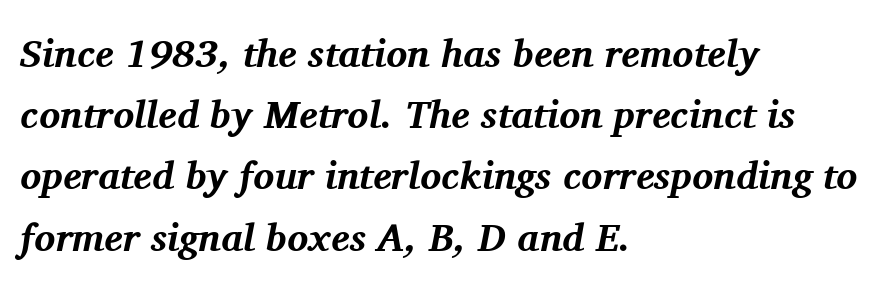
The image shows 39 px bold serif type, italic (leaning right); set left-aligned, normal line spacing (1.57x), normal letter spacing, not underlined; medium stroke contrast and a medium x-height.
